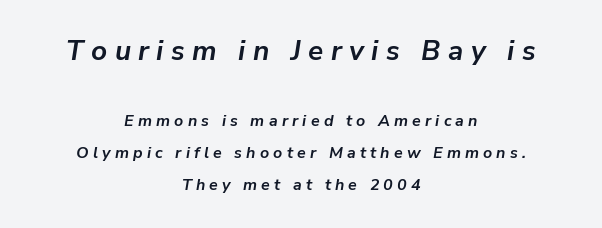
The space beneath each line is pristine and unruled. This sample trades compactness for vertical openness between lines. Character widths vary here, with narrow letters taking less room than wide ones. Caption: upper text group enlarged, lower text group reduced. Would a proofreader flag this as italicized? Yes.
